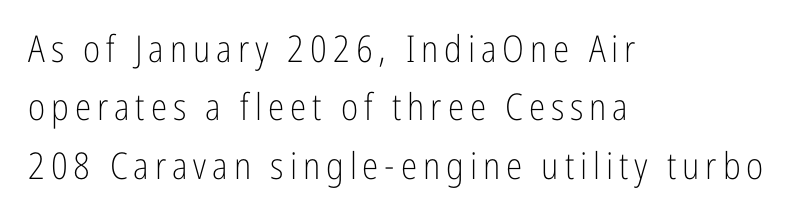
A clean baseline with only descenders dipping below it. Regular leading. The letters stand upright; this is a roman face. Letterform terminals end flat and unadorned throughout the passage. Is the type heavy? It reads as light-to-regular instead. The ragged edge is on the right, which tells us the setting is flush left.
